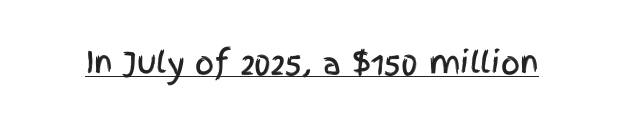
The image shows 30 px condensed sans-serif type, upright; set normal letter spacing, underlined; a large x-height.
